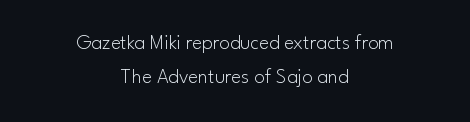
{"italic": "no", "bold": "no", "underline": "no", "align": "center", "line_spacing": "normal", "line_spacing_ratio": 1.61, "letter_spacing": "normal", "letter_spacing_em": 0.0, "glyph_px": 21}
